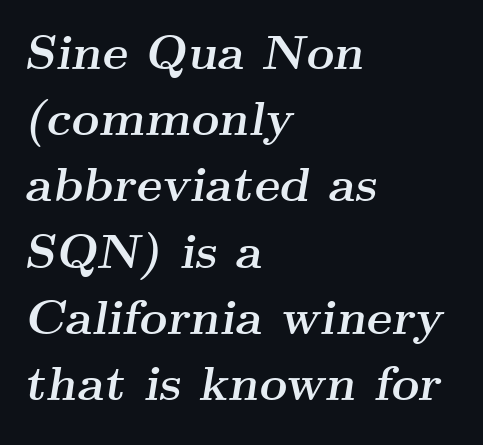
The image shows 48 px semibold, wide serif type, italic (leaning right); set left-aligned, normal line spacing (1.38x), normal letter spacing, not underlined; medium stroke contrast and a small x-height.
